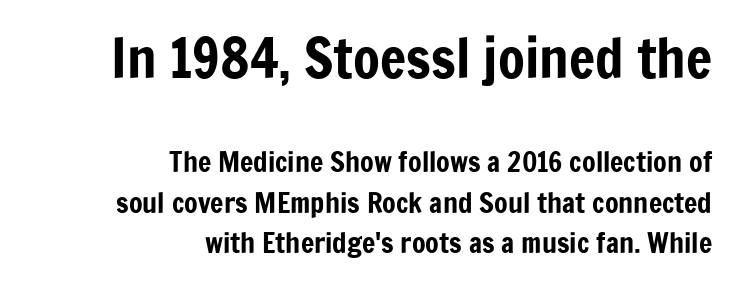
Q: Is the text italic (slanted)? A: No, it is upright.
Q: Is the typeface a serif or a sans-serif typeface? A: Sans-serif.
Q: Is the text underlined? A: No.
Q: How is the paragraph aligned? A: Right-aligned.
Q: Is the spacing between letters normal or unusually wide? A: Normal.
Q: Is the spacing between lines tight, normal or loose? A: Normal.
Q: Which block of text is set in a larger size, the first (top) or the second (bottom)? A: The first (top) one.
Q: Width (condensed, normal, or wide)? A: Condensed.
Q: Stroke contrast? A: Low.
Q: x-height? A: Medium.
Q: Monospaced? A: No.
